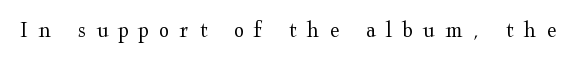
A typesetter would mark this as roman, not italic. The horizontal fit of the characters is loose and conspicuously gappy. On a weight scale, this lands at 450 or below. The words here are not underlined.
